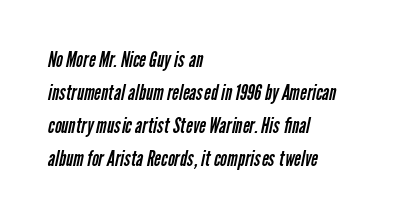
The image shows 21 px text type; set left-aligned, normal line spacing (1.57x), normal letter spacing, not underlined.
